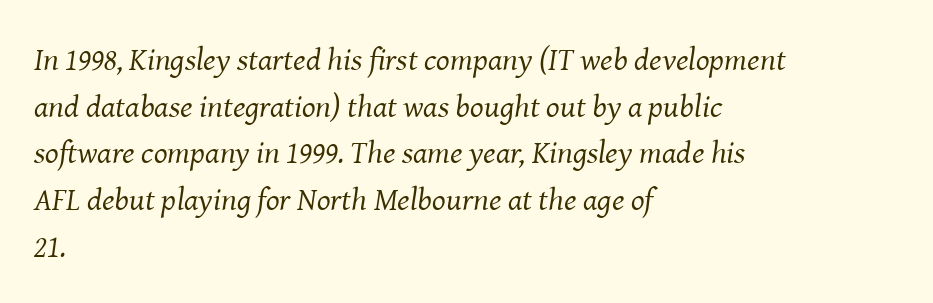
The image shows 32 px regular-weight serif type, italic (leaning right); set left-aligned, normal line spacing (1.46x), normal letter spacing, not underlined; medium stroke contrast and a medium x-height.
